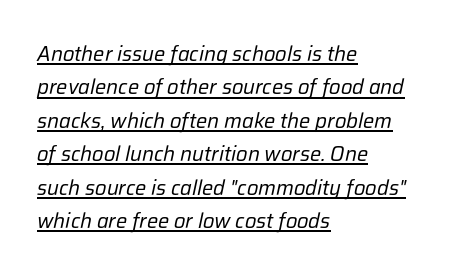
The image shows 21 px text type, italic (leaning right); set left-aligned, normal line spacing (1.59x), normal letter spacing, underlined.
